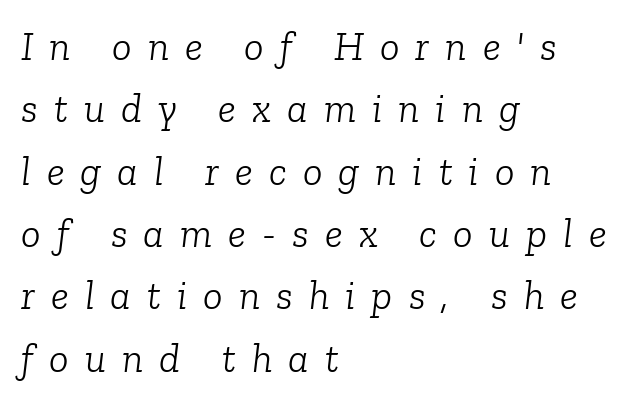
The image shows 41 px light serif type, italic (leaning right); set left-aligned, normal line spacing (1.52x), unusually wide letter spacing (+0.39 em), not underlined; low stroke contrast and a medium x-height.
